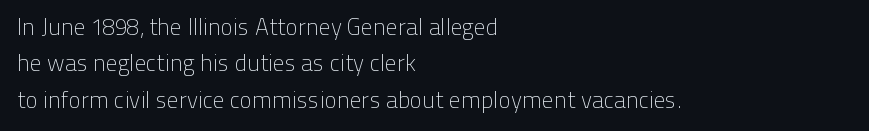
The image shows 23 px text type, upright; set left-aligned, normal line spacing (1.58x), normal letter spacing, not underlined.
